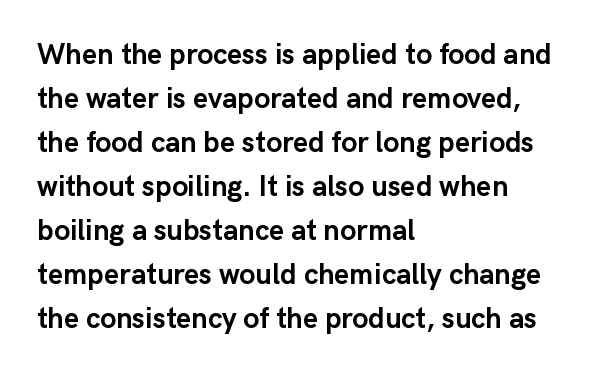
The image shows 29 px semibold sans-serif type, upright; set left-aligned, normal line spacing (1.52x), normal letter spacing, not underlined; low stroke contrast and a medium x-height.
